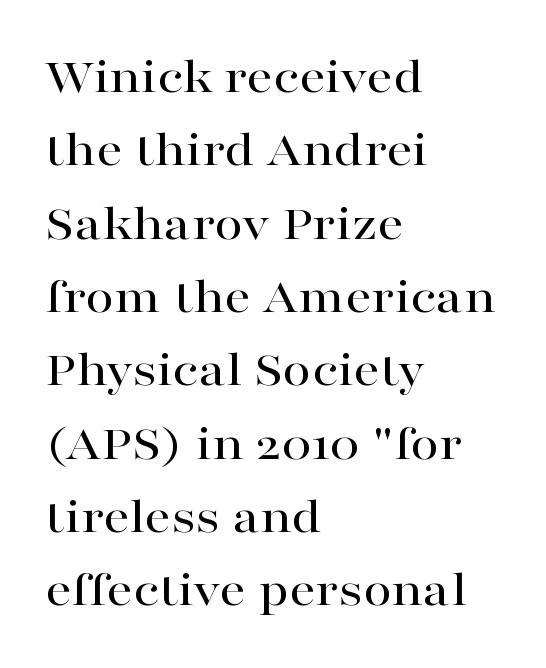
Each new line begins a customary step beneath the previous one. The face used here is rendered with its standard letterfit. Horizontal alignment here is leftward, the default for most running prose. Descenders are the only things crossing below the line. Is this a fixed-width face? No — the glyphs have proportional, varying widths. Nope, not italic — everything's standing straight.
